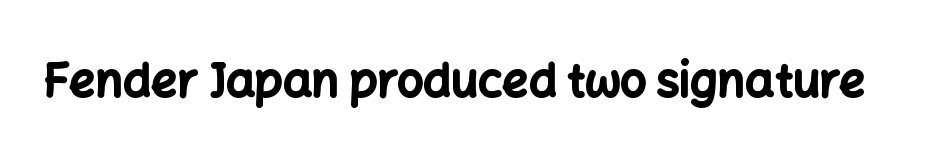
{"serif": "no", "italic": "no", "bold": "yes", "weight": "bold", "width": "normal", "stroke_contrast": "low", "x_height": "medium", "monospaced": "no", "underline": "no", "letter_spacing": "normal", "letter_spacing_em": 0.0, "glyph_px": 46}
